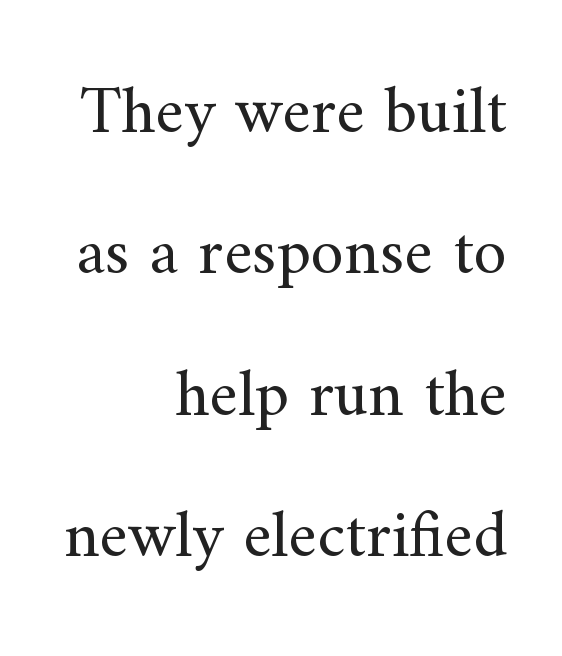
Q: Is the text bold? A: No.
Q: Is the text italic (slanted)? A: No, it is upright.
Q: Is the typeface a serif or a sans-serif typeface? A: Serif.
Q: Is the text underlined? A: No.
Q: How is the paragraph aligned? A: Right-aligned.
Q: Is the spacing between letters normal or unusually wide? A: Normal.
Q: Is the spacing between lines tight, normal or loose? A: Loose.
Q: Width (condensed, normal, or wide)? A: Normal.
Q: Stroke contrast? A: Medium.
Q: x-height? A: Small.
Q: Monospaced? A: No.
